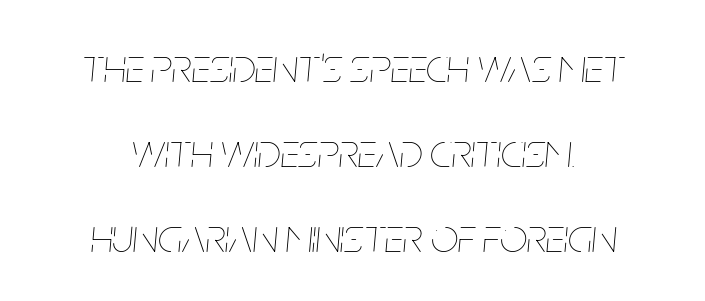
Q: Is the text bold? A: No.
Q: Is the text italic (slanted)? A: Yes, it leans right by about 5 degrees.
Q: Is the text underlined? A: No.
Q: How is the paragraph aligned? A: Centered.
Q: Is the spacing between letters normal or unusually wide? A: Normal.
Q: Width (condensed, normal, or wide)? A: Condensed.
Q: Stroke contrast? A: Low.
Q: x-height? A: Large.
Q: Monospaced? A: No.
